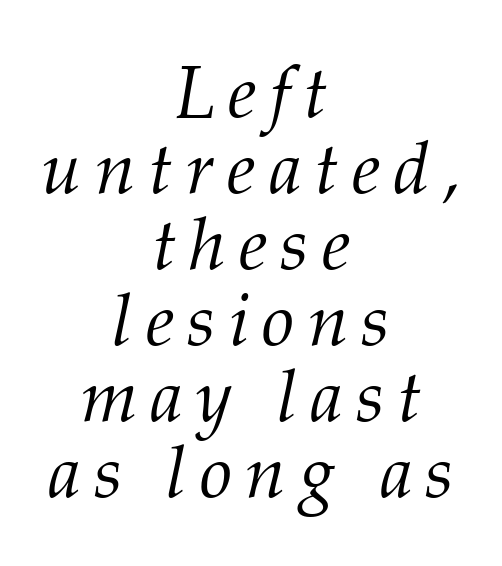
The image shows 73 px light serif type, italic (leaning right); set centered, tight line spacing (1.04x), not underlined; medium stroke contrast and a medium x-height.
